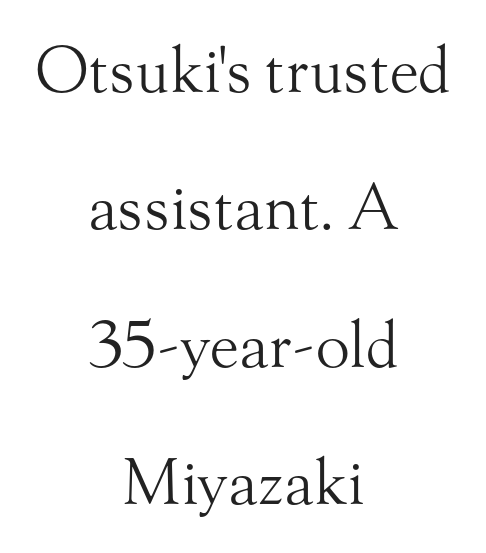
The image shows 63 px light serif type, upright; set centered, loose line spacing (2.18x), normal letter spacing, not underlined; medium stroke contrast and a small x-height.
